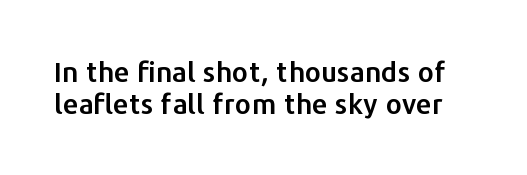
Q: Is the text italic (slanted)? A: No, it is upright.
Q: Is the typeface a serif or a sans-serif typeface? A: Sans-serif.
Q: Is the text underlined? A: No.
Q: Is the spacing between letters normal or unusually wide? A: Normal.
Q: Width (condensed, normal, or wide)? A: Normal.
Q: Stroke contrast? A: Low.
Q: x-height? A: Medium.
Q: Monospaced? A: No.
